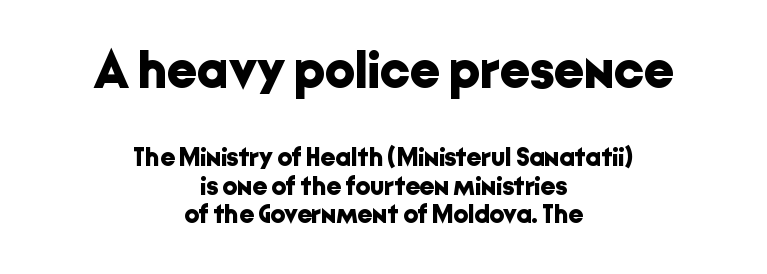
{"serif": "no", "italic": "no", "bold": "yes", "weight": "bold", "width": "normal", "stroke_contrast": "low", "x_height": "medium", "monospaced": "no", "underline": "no", "align": "center", "line_spacing": "tight", "line_spacing_ratio": 1.09, "letter_spacing": "normal", "letter_spacing_em": 0.0, "larger_block": "first", "size_ratio": 2.04, "glyph_px": 53}
